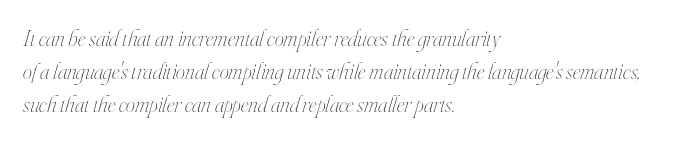
{"italic": "yes", "lean": "right", "slant_degrees": 16, "bold": "no", "underline": "no", "align": "left", "line_spacing": "normal", "line_spacing_ratio": 1.43, "letter_spacing": "normal", "letter_spacing_em": 0.0, "glyph_px": 23}
